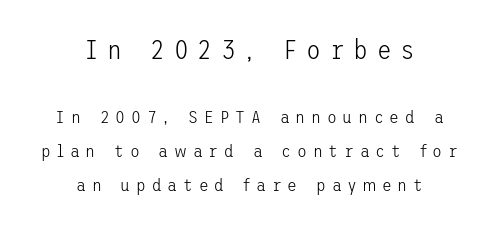
The image shows 27 px text type, upright; set centered, line spacing 1.88x, unusually wide letter spacing (+0.32 em), not underlined; the first (top) block is 1.5x larger.
